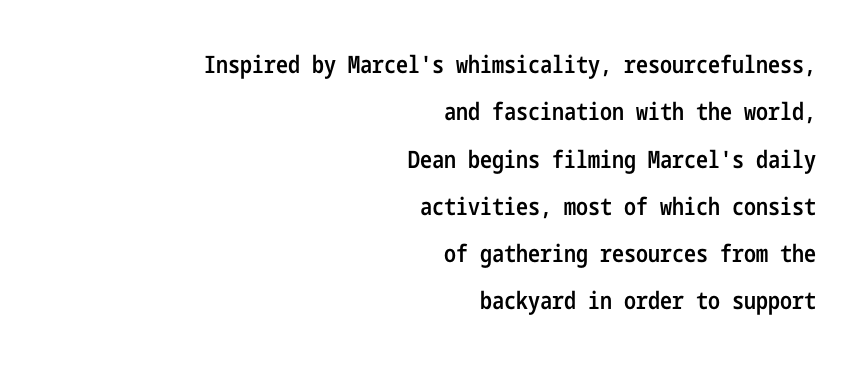
{"italic": "no", "bold": "semi", "underline": "no", "align": "right", "line_spacing": "loose", "line_spacing_ratio": 1.97, "letter_spacing": "normal", "letter_spacing_em": 0.0, "glyph_px": 24}
